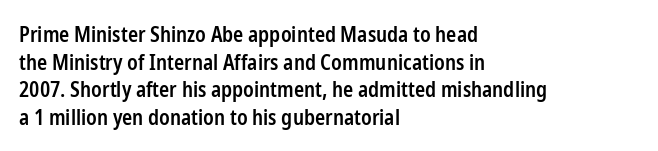
The image shows 21 px text type, upright; set left-aligned, normal line spacing (1.31x), normal letter spacing, not underlined.
